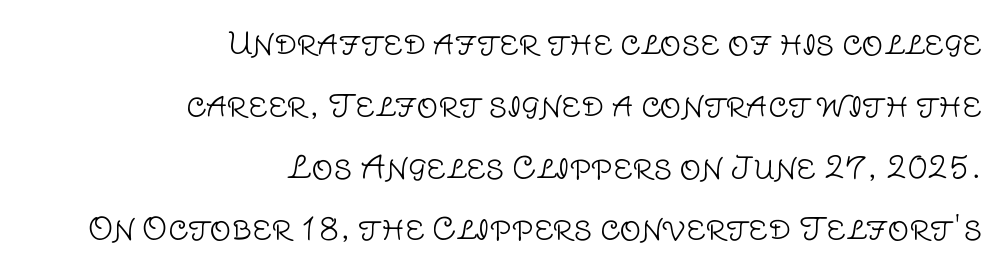
A bare baseline throughout the passage. Honestly, the rows look like they've been pulled way apart. The rendering uses natural spacing where letterforms have individual widths. Teacher's note: observe the even right margin — that is flush-right alignment.
